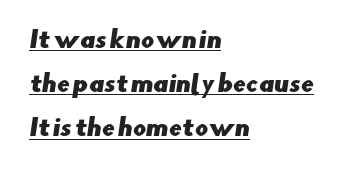
{"underline": "yes", "align": "left", "line_spacing": "loose", "line_spacing_ratio": 1.92, "letter_spacing": "normal", "letter_spacing_em": 0.0, "glyph_px": 23}
